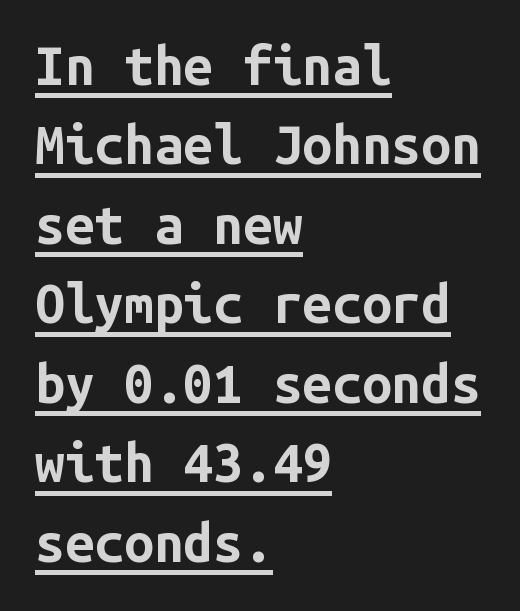
Leftover space on each line is placed entirely after the last word. Do the characters align in a grid? Yes, the font is monospaced. Notice how the stems are strictly vertical — no italics here. Look at the bottom of the vertical strokes: they stop flat, with no serifs. Glance below the letters and you will spot a drawn line.
